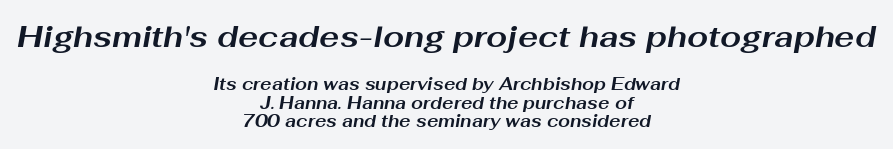
Q: Is the text bold? A: Yes.
Q: Is the text italic (slanted)? A: Yes, it leans right by about 10 degrees.
Q: Is the text underlined? A: No.
Q: How is the paragraph aligned? A: Centered.
Q: Is the spacing between letters normal or unusually wide? A: Normal.
Q: Is the spacing between lines tight, normal or loose? A: Tight.
Q: Which block of text is set in a larger size, the first (top) or the second (bottom)? A: The first (top) one.
Q: Width (condensed, normal, or wide)? A: Wide.
Q: Stroke contrast? A: Medium.
Q: x-height? A: Medium.
Q: Monospaced? A: No.
